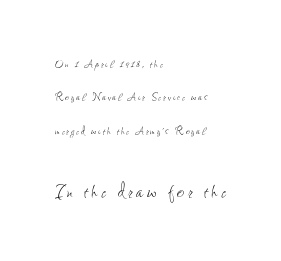
Q: Is the text bold? A: No.
Q: Is the text italic (slanted)? A: Yes.
Q: Is the text underlined? A: No.
Q: How is the paragraph aligned? A: Left-aligned.
Q: Is the spacing between lines tight, normal or loose? A: Loose.
Q: Which block of text is set in a larger size, the first (top) or the second (bottom)? A: The second (bottom) one.
